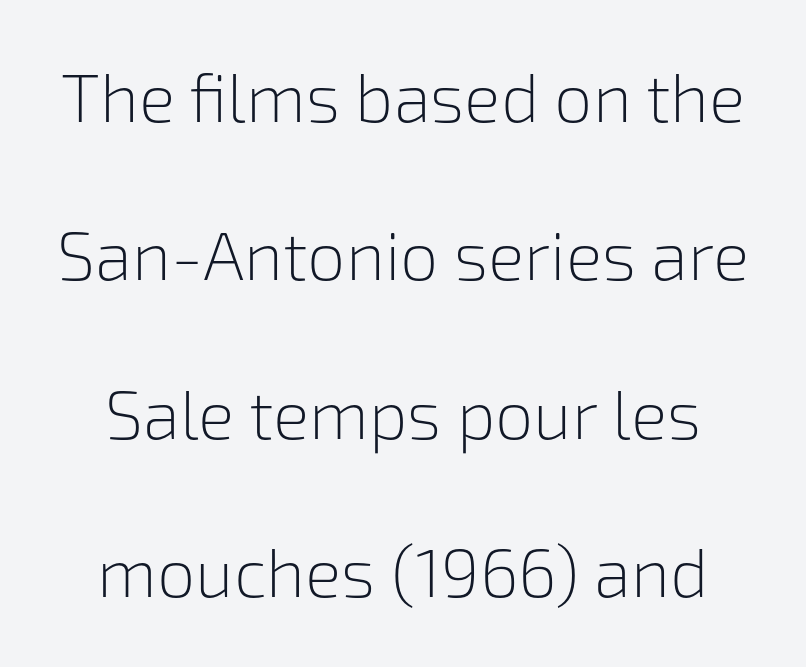
{"serif": "no", "italic": "no", "bold": "no", "weight": "light", "width": "normal", "stroke_contrast": "low", "x_height": "medium", "monospaced": "no", "underline": "no", "line_spacing": "loose", "line_spacing_ratio": 2.33, "letter_spacing": "normal", "letter_spacing_em": 0.0, "glyph_px": 68}
